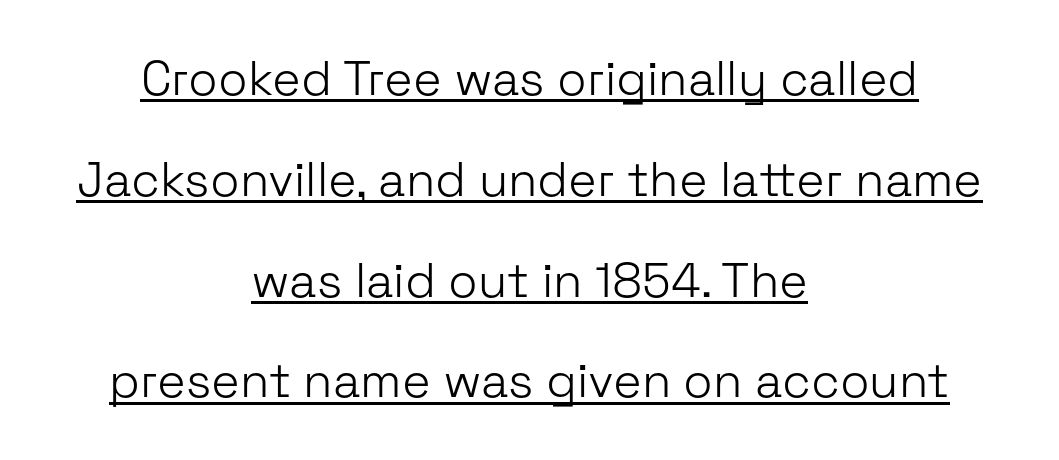
{"serif": "no", "italic": "no", "bold": "no", "weight": "light", "width": "normal", "stroke_contrast": "low", "x_height": "medium", "monospaced": "no", "underline": "yes", "align": "center", "line_spacing": "loose", "line_spacing_ratio": 2.1, "letter_spacing": "normal", "letter_spacing_em": 0.0, "glyph_px": 48}
